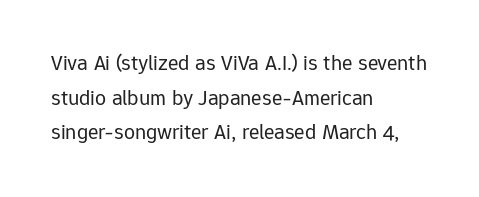
Q: Is the text bold? A: No.
Q: Is the text italic (slanted)? A: No, it is upright.
Q: Is the text underlined? A: No.
Q: How is the paragraph aligned? A: Left-aligned.
Q: Is the spacing between letters normal or unusually wide? A: Normal.
Q: Is the spacing between lines tight, normal or loose? A: Normal.
